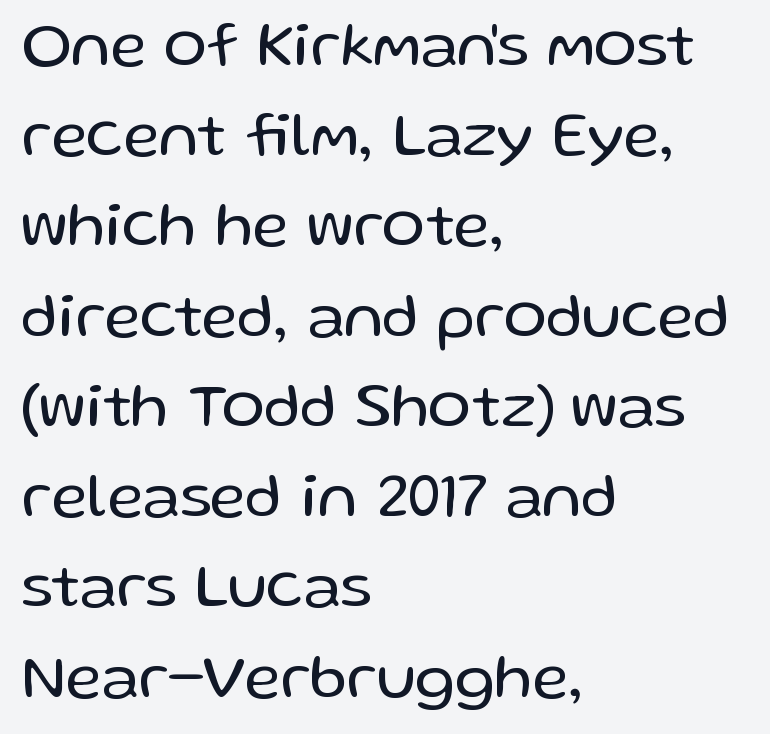
The image shows 64 px regular-weight sans-serif type, upright; set left-aligned, normal line spacing (1.41x), normal letter spacing, not underlined; low stroke contrast and a medium x-height.
